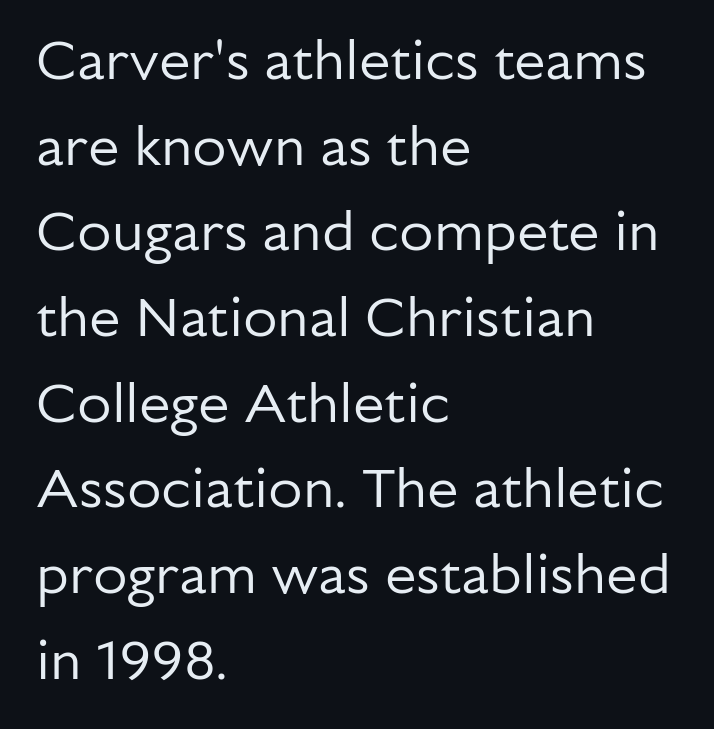
Q: Is the text bold? A: No.
Q: Is the text italic (slanted)? A: No, it is upright.
Q: Is the typeface a serif or a sans-serif typeface? A: Sans-serif.
Q: Is the text underlined? A: No.
Q: How is the paragraph aligned? A: Left-aligned.
Q: Is the spacing between letters normal or unusually wide? A: Normal.
Q: Is the spacing between lines tight, normal or loose? A: Normal.
Q: Width (condensed, normal, or wide)? A: Normal.
Q: Stroke contrast? A: Low.
Q: x-height? A: Medium.
Q: Monospaced? A: No.
